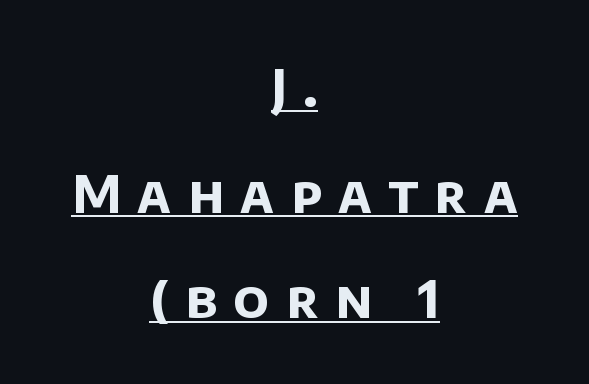
The image shows 52 px bold sans-serif type; set centered, loose line spacing (2.03x), unusually wide letter spacing (+0.32 em), underlined; low stroke contrast and a large x-height.
